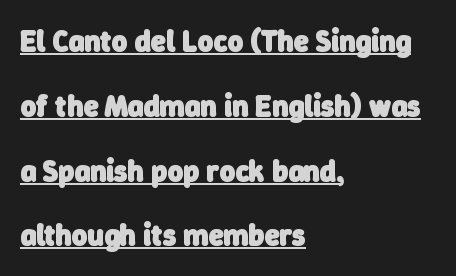
Typesetter's note: full bold, strokes at maximum text heaviness. Where is the straight margin? On the left. Loosely led — the rows are spread out. Is this a sans? Yes — the strokes have no serifs.
